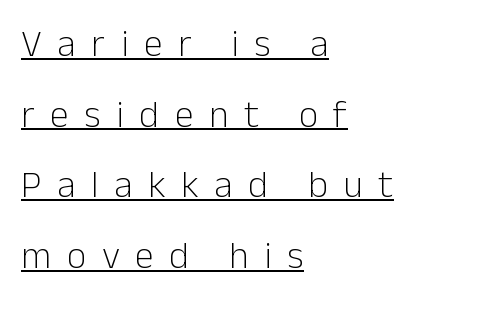
The image shows 38 px light sans-serif type, upright; set left-aligned, line spacing 1.86x, unusually wide letter spacing (+0.41 em), underlined; low stroke contrast and a medium x-height.
